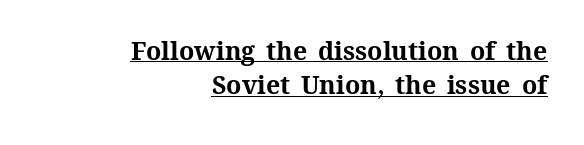
{"italic": "no", "bold": "yes", "underline": "yes", "align": "right", "line_spacing": "normal", "line_spacing_ratio": 1.38, "letter_spacing": "normal", "letter_spacing_em": 0.0, "glyph_px": 25}
